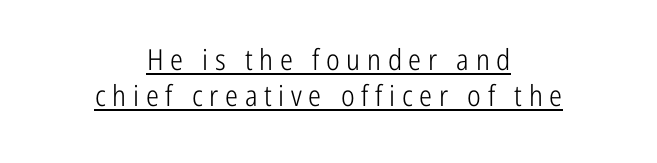
Q: Is the text bold? A: No.
Q: Is the text italic (slanted)? A: No, it is upright.
Q: Is the typeface a serif or a sans-serif typeface? A: Sans-serif.
Q: Is the text underlined? A: Yes.
Q: How is the paragraph aligned? A: Centered.
Q: Is the spacing between letters normal or unusually wide? A: Unusually wide.
Q: Is the spacing between lines tight, normal or loose? A: Normal.
Q: Width (condensed, normal, or wide)? A: Condensed.
Q: Stroke contrast? A: Low.
Q: x-height? A: Medium.
Q: Monospaced? A: No.
